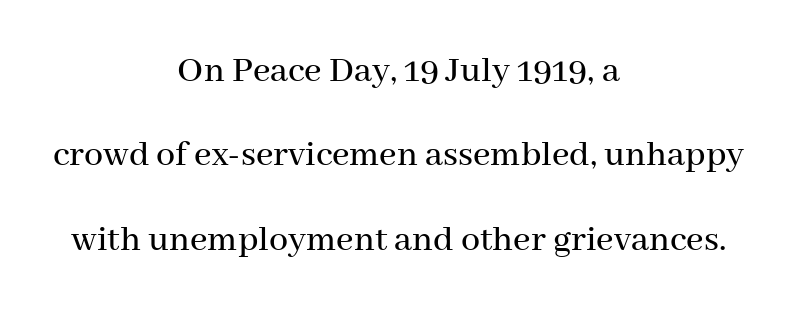
Look at the tracking — it's just the regular setting, nothing added. Casual observation: everything's sitting right in the middle. Each row of text sits above clean, open space. Notice how the stems are strictly vertical — no italics here. These lines are rendered in a variable-pitch font.
